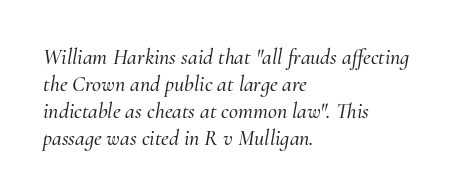
{"italic": "yes", "lean": "right", "slant_degrees": 10, "underline": "no", "align": "left", "line_spacing_ratio": 1.22, "letter_spacing": "normal", "letter_spacing_em": 0.0, "glyph_px": 22}
